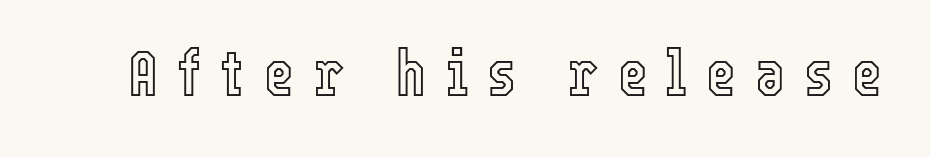
Q: Is the text italic (slanted)? A: No, it is upright.
Q: Is the text underlined? A: No.
Q: Is the spacing between letters normal or unusually wide? A: Unusually wide.
Q: Width (condensed, normal, or wide)? A: Condensed.
Q: x-height? A: Medium.
Q: Monospaced? A: No.
